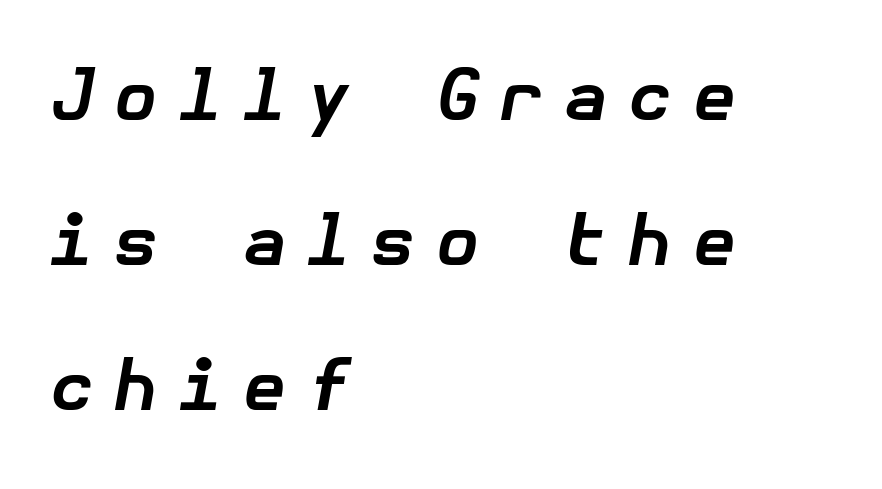
Underlining? Definitely not there. Students, this is bold: see how much ink each stroke carries. Designer's note — italics engaged. A typesetter would call this heavily tracked-out type. These lines are set flush left with a ragged right edge. Vertical spacing — loose.
